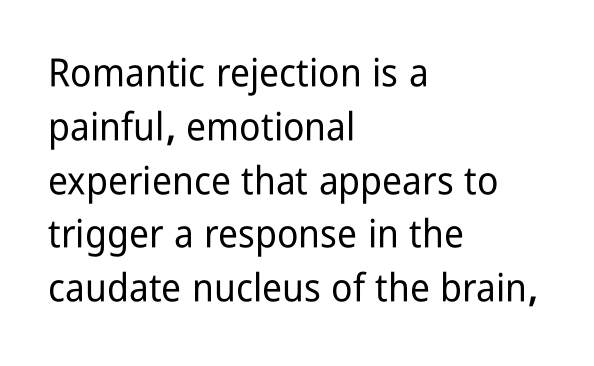
The image shows 39 px condensed sans-serif type, upright; set left-aligned, normal line spacing (1.38x), normal letter spacing, not underlined; low stroke contrast and a medium x-height.
